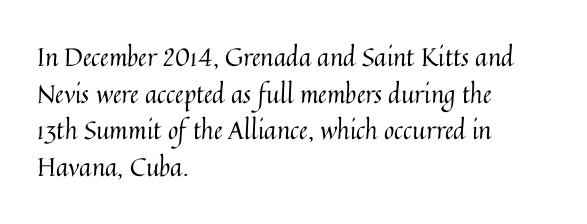
Weight: in the light-to-regular range. In CSS terms this would be text-align: left. Each new line begins a customary step beneath the previous one. Characters follow at the spacing the type designer built in.
